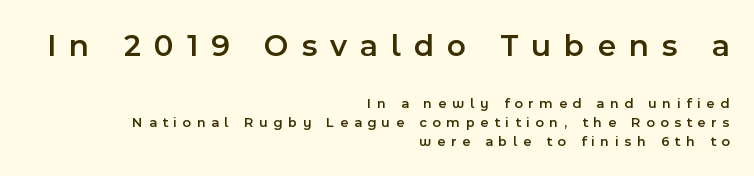
The image shows 32 px semibold sans-serif type, upright; set right-aligned, normal line spacing (1.36x), unusually wide letter spacing (+0.41 em), not underlined; the first (top) block is 2.29x larger; a medium x-height.
